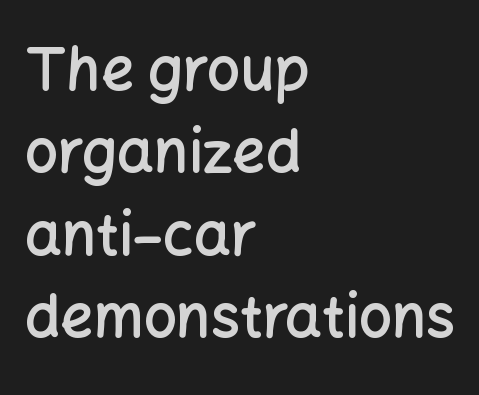
{"serif": "no", "italic": "no", "bold": "semi", "weight": "semibold", "width": "normal", "stroke_contrast": "low", "x_height": "medium", "monospaced": "no", "underline": "no", "align": "left", "line_spacing": "normal", "line_spacing_ratio": 1.42, "letter_spacing": "normal", "letter_spacing_em": 0.0, "glyph_px": 58}
